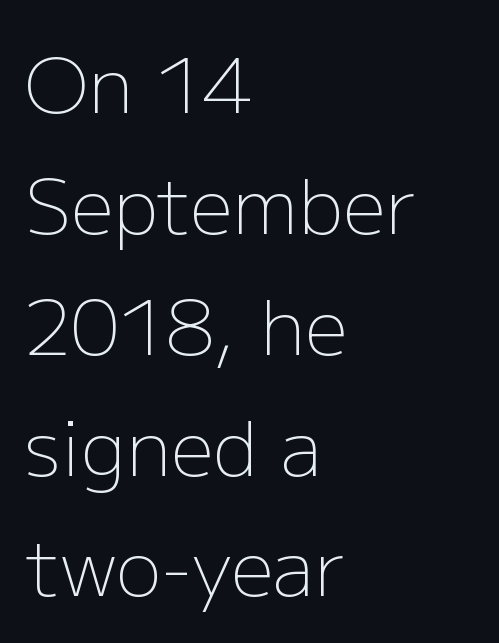
{"serif": "no", "italic": "no", "bold": "no", "weight": "light", "width": "normal", "stroke_contrast": "low", "x_height": "medium", "monospaced": "no", "underline": "no", "align": "left", "line_spacing": "normal", "line_spacing_ratio": 1.59, "letter_spacing": "normal", "letter_spacing_em": 0.0, "glyph_px": 76}
